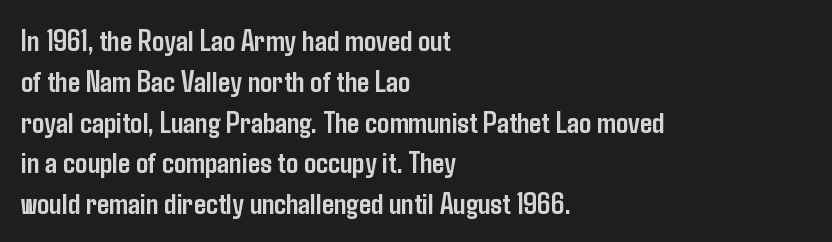
The image shows 30 px semibold, condensed sans-serif type, upright; set left-aligned, normal line spacing (1.36x), normal letter spacing, not underlined; low stroke contrast and a medium x-height.
